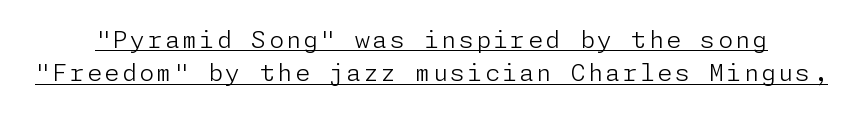
The image shows 24 px text type, upright; set normal line spacing (1.39x), underlined.
